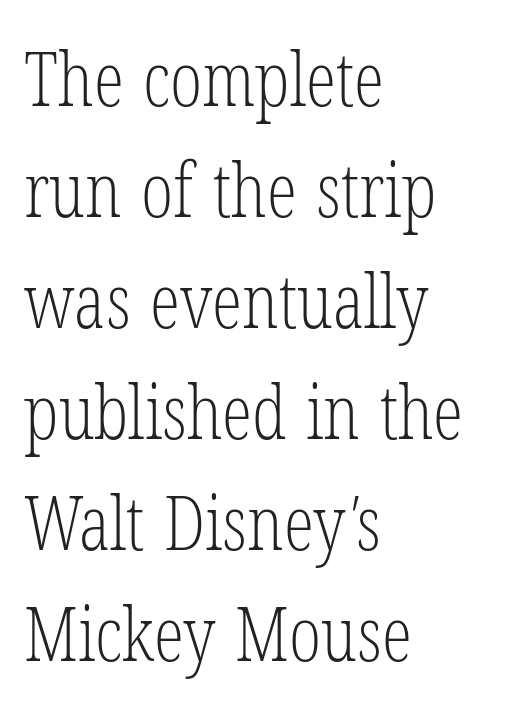
{"serif": "yes", "bold": "no", "weight": "light", "width": "condensed", "stroke_contrast": "low", "x_height": "medium", "monospaced": "no", "underline": "no", "align": "left", "line_spacing": "normal", "line_spacing_ratio": 1.46, "letter_spacing": "normal", "letter_spacing_em": 0.0, "glyph_px": 76}
